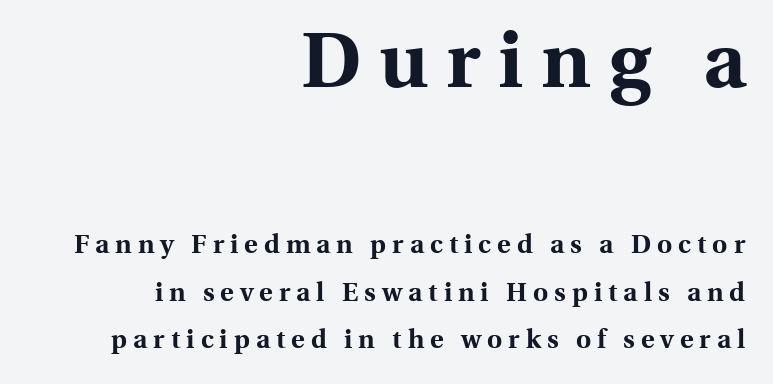
The foot of each line stays bare and open. Its strokes are broad and dark, the hallmark of bold type. Leftover space on each line is placed entirely before the opening word. The designer gave the opening block more size than the closing block. Do the letters lean? They stand straight.
